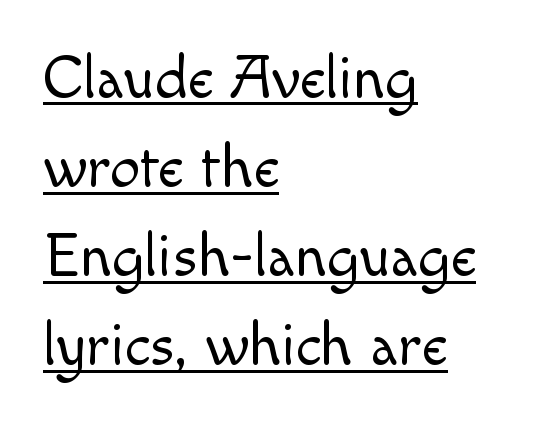
In terms of leading, this rendering sits right in the middle. Tracking here is standard; glyphs follow each other at the usual distance. In CSS terms this would be text-align: left. Nothing heavy about these letters — not bold at all. Every word sits above its own underline.
